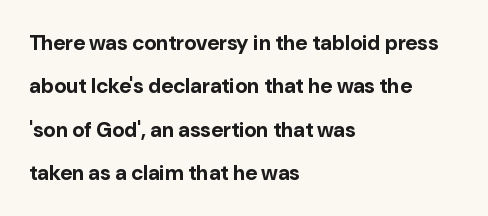
Check the space under the baseline: it is left empty. The face used here has the dense, thick strokes of a bold. A typesetter would mark this as roman, not italic. Characters follow at the spacing the type designer built in. Layout note: lines flush left. Each new line begins a long way beneath the previous one.
